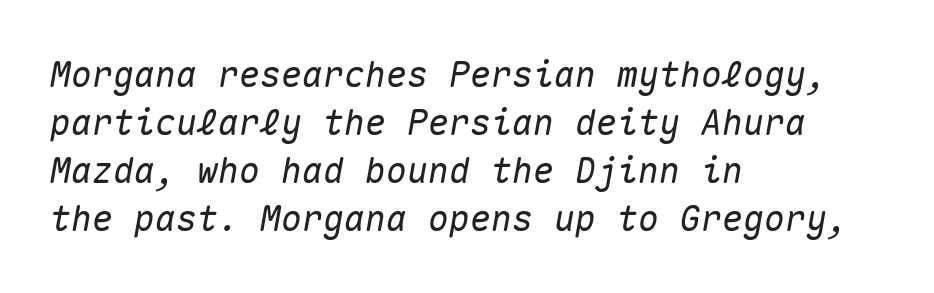
{"italic": "yes", "lean": "right", "slant_degrees": 10, "width": "normal", "stroke_contrast": "medium", "x_height": "medium", "monospaced": "yes", "underline": "no", "align": "left", "line_spacing": "normal", "line_spacing_ratio": 1.37, "letter_spacing": "normal", "letter_spacing_em": 0.0, "glyph_px": 35}
